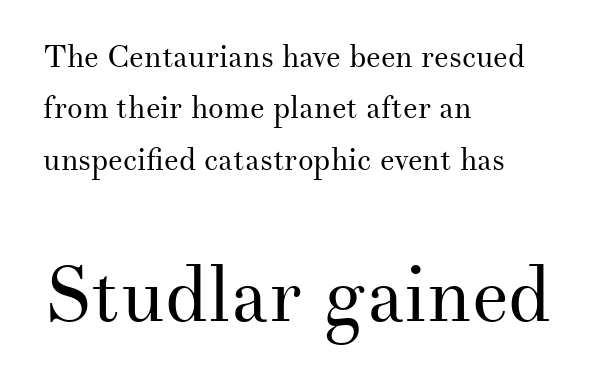
Q: Is the text bold? A: No.
Q: Is the text italic (slanted)? A: No, it is upright.
Q: Is the typeface a serif or a sans-serif typeface? A: Serif.
Q: Is the text underlined? A: No.
Q: How is the paragraph aligned? A: Left-aligned.
Q: Is the spacing between letters normal or unusually wide? A: Normal.
Q: Is the spacing between lines tight, normal or loose? A: Normal.
Q: Which block of text is set in a larger size, the first (top) or the second (bottom)? A: The second (bottom) one.
Q: Width (condensed, normal, or wide)? A: Normal.
Q: Stroke contrast? A: Medium.
Q: x-height? A: Small.
Q: Monospaced? A: No.
